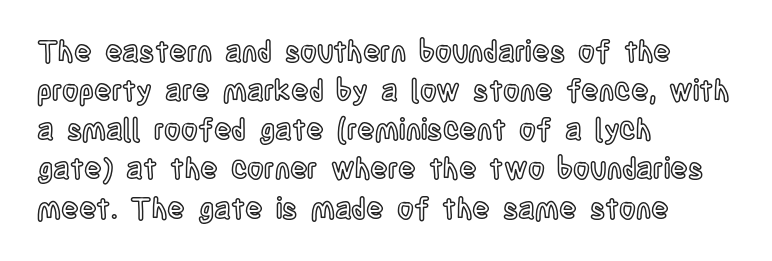
{"italic": "no", "width": "condensed", "x_height": "large", "monospaced": "no", "underline": "no", "align": "left", "line_spacing": "normal", "line_spacing_ratio": 1.35, "letter_spacing": "normal", "letter_spacing_em": 0.0, "glyph_px": 29}
